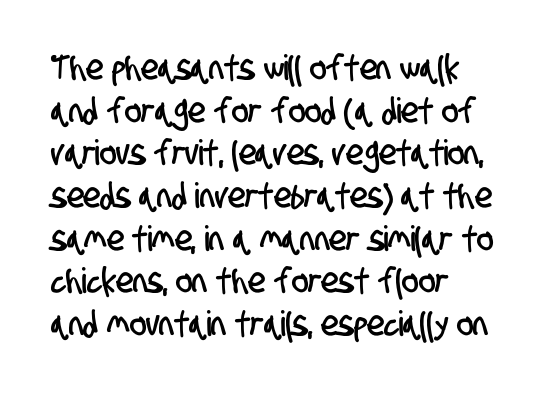
The horizontal fit of the characters is conventional and even. Layout note: lines flush left. Character widths vary here, with narrow letters taking less room than wide ones. What kind of face is this? One without serifs — a sans. Rule under the text: the space is simply empty.
